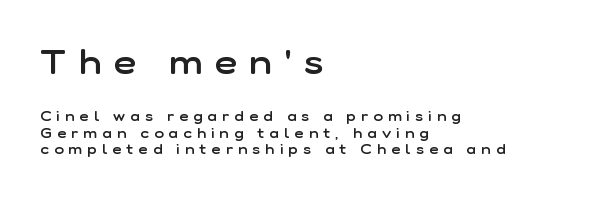
{"serif": "no", "italic": "no", "bold": "semi", "weight": "semibold", "width": "normal", "stroke_contrast": "low", "x_height": "medium", "monospaced": "no", "underline": "no", "align": "left", "line_spacing_ratio": 1.18, "letter_spacing": "wide", "letter_spacing_em": 0.38, "larger_block": "first", "size_ratio": 2.43, "glyph_px": 34}
